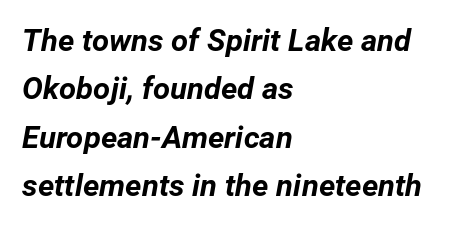
The image shows 31 px bold type, italic (leaning right); set left-aligned, normal line spacing (1.56x), normal letter spacing, not underlined; low stroke contrast and a medium x-height.
